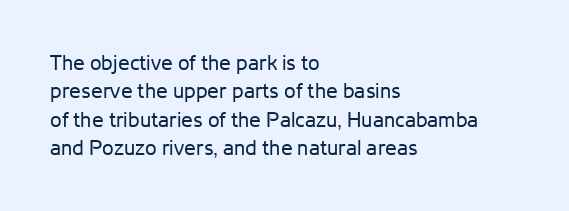
Q: Is the text bold? A: No.
Q: Is the text italic (slanted)? A: No, it is upright.
Q: Is the text underlined? A: No.
Q: How is the paragraph aligned? A: Left-aligned.
Q: Is the spacing between letters normal or unusually wide? A: Normal.
Q: Is the spacing between lines tight, normal or loose? A: Normal.
